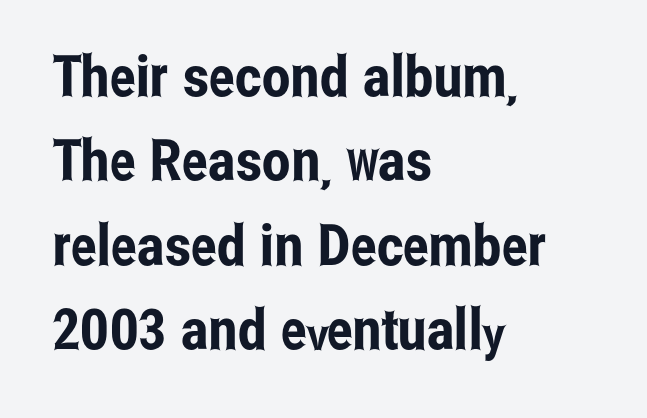
Q: Is the text italic (slanted)? A: No, it is upright.
Q: Is the typeface a serif or a sans-serif typeface? A: Sans-serif.
Q: Is the text underlined? A: No.
Q: How is the paragraph aligned? A: Left-aligned.
Q: Is the spacing between letters normal or unusually wide? A: Normal.
Q: Is the spacing between lines tight, normal or loose? A: Normal.
Q: Width (condensed, normal, or wide)? A: Condensed.
Q: Stroke contrast? A: Low.
Q: x-height? A: Medium.
Q: Monospaced? A: No.
